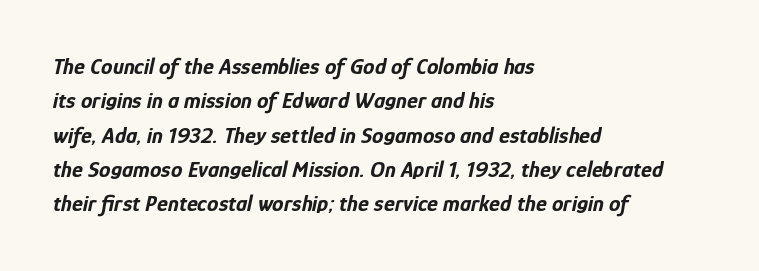
{"italic": "yes", "lean": "right", "slant_degrees": 12, "bold": "yes", "underline": "no", "align": "left", "line_spacing": "normal", "line_spacing_ratio": 1.49, "letter_spacing": "normal", "letter_spacing_em": 0.0, "glyph_px": 23}
